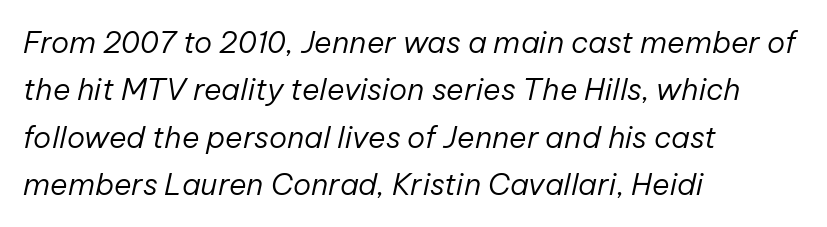
Q: Is the text bold? A: No.
Q: Is the text italic (slanted)? A: Yes, it leans right by about 12 degrees.
Q: Is the text underlined? A: No.
Q: How is the paragraph aligned? A: Left-aligned.
Q: Is the spacing between letters normal or unusually wide? A: Normal.
Q: Is the spacing between lines tight, normal or loose? A: Normal.
Q: Width (condensed, normal, or wide)? A: Normal.
Q: Stroke contrast? A: Low.
Q: x-height? A: Medium.
Q: Monospaced? A: No.
